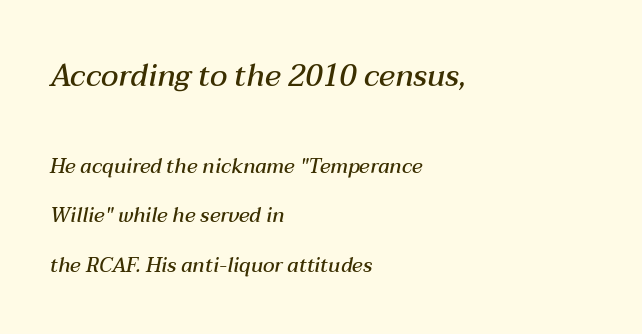
The image shows 30 px semibold type, italic (leaning right); set left-aligned, loose line spacing (2.49x), normal letter spacing, not underlined; the first (top) block is 1.5x larger; medium stroke contrast and a medium x-height.
